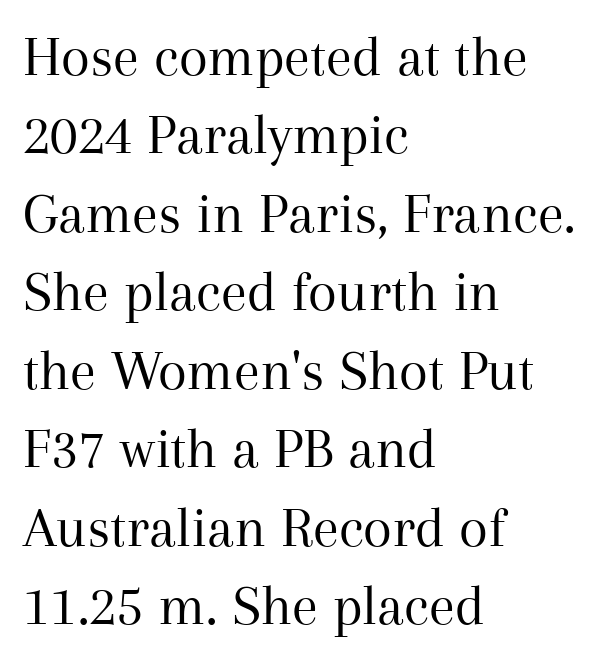
{"serif": "yes", "italic": "no", "bold": "no", "weight": "regular", "width": "normal", "stroke_contrast": "medium", "x_height": "medium", "monospaced": "no", "underline": "no", "align": "left", "line_spacing": "normal", "line_spacing_ratio": 1.33, "letter_spacing": "normal", "letter_spacing_em": 0.0, "glyph_px": 59}
